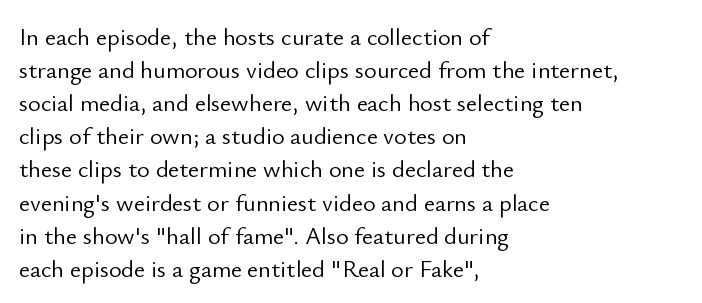
The image shows 24 px text type, upright; set left-aligned, normal line spacing (1.38x), normal letter spacing, not underlined.
